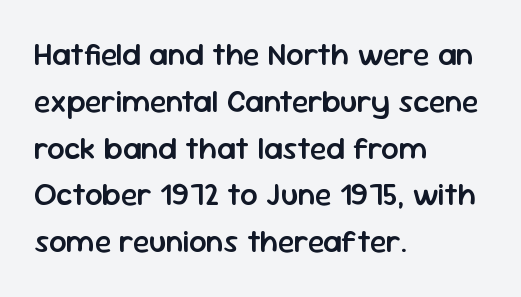
The letters stand straight up with perfectly vertical stems. A typesetter would call this leading conventional body-copy spacing. Students, this is semibold: more ink than regular, less than bold. A typesetter would label this face a sans.
